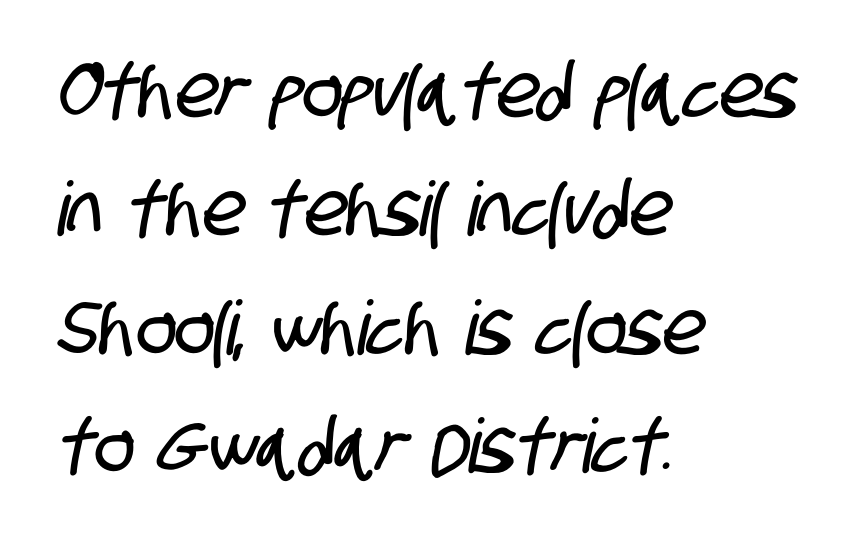
The image shows 75 px condensed sans-serif type; set left-aligned, normal line spacing (1.58x), normal letter spacing, not underlined; low stroke contrast and a large x-height.
